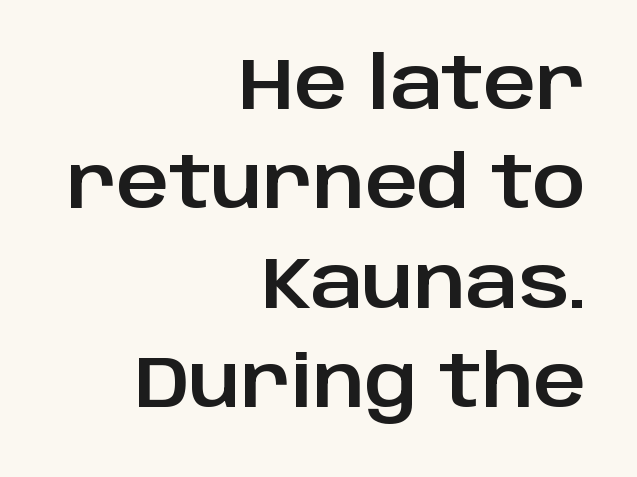
{"serif": "no", "italic": "no", "width": "normal", "stroke_contrast": "low", "x_height": "large", "monospaced": "no", "underline": "no", "align": "right", "line_spacing": "normal", "line_spacing_ratio": 1.38, "letter_spacing": "normal", "letter_spacing_em": 0.0, "glyph_px": 72}
